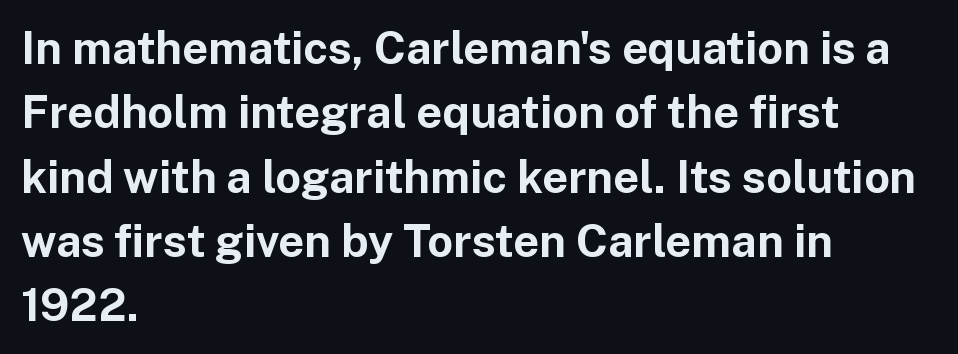
{"serif": "no", "italic": "no", "bold": "yes", "weight": "bold", "width": "normal", "stroke_contrast": "low", "x_height": "medium", "monospaced": "no", "underline": "no", "align": "left", "line_spacing": "normal", "line_spacing_ratio": 1.43, "letter_spacing": "normal", "letter_spacing_em": 0.0, "glyph_px": 45}
